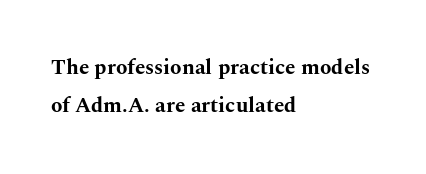
The image shows 21 px bold type, upright; set left-aligned, line spacing 1.82x, normal letter spacing, not underlined.
